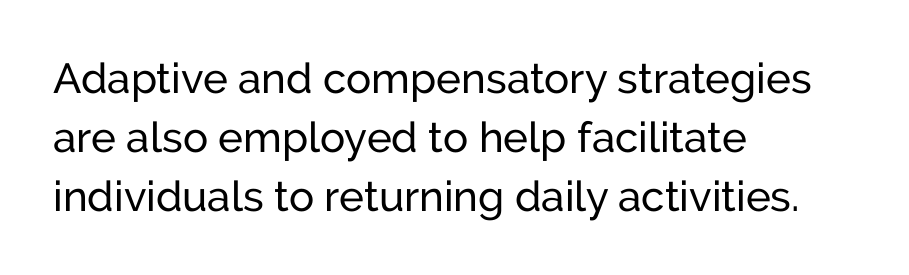
Q: Is the text italic (slanted)? A: No, it is upright.
Q: Is the typeface a serif or a sans-serif typeface? A: Sans-serif.
Q: Is the text underlined? A: No.
Q: How is the paragraph aligned? A: Left-aligned.
Q: Is the spacing between letters normal or unusually wide? A: Normal.
Q: Is the spacing between lines tight, normal or loose? A: Normal.
Q: Width (condensed, normal, or wide)? A: Normal.
Q: Stroke contrast? A: Low.
Q: x-height? A: Medium.
Q: Monospaced? A: No.
